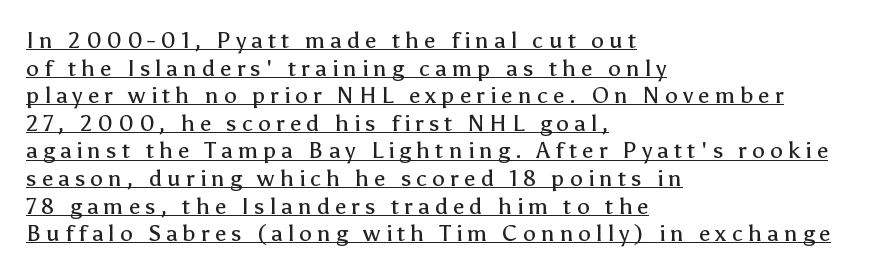
The sample's only ornament is a line tracing under the words. Substantial extra tracking has been applied to these lines. This rendering uses left alignment, leaving the right contour irregular. Weight: regular or lighter. The type sits square on the baseline with zero lean.
